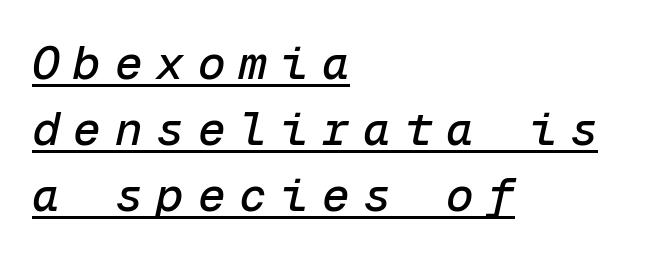
{"italic": "yes", "lean": "right", "slant_degrees": 12, "width": "normal", "stroke_contrast": "low", "x_height": "medium", "monospaced": "yes", "underline": "yes", "align": "left", "line_spacing": "normal", "line_spacing_ratio": 1.44, "letter_spacing": "wide", "letter_spacing_em": 0.3, "glyph_px": 46}
